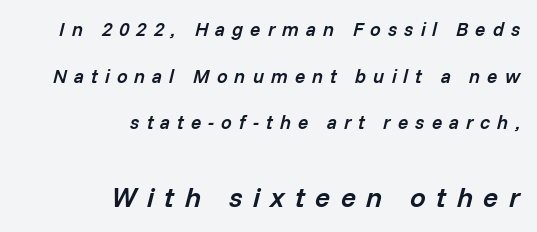
{"italic": "yes", "lean": "right", "slant_degrees": 14, "bold": "semi", "weight": "semibold", "width": "normal", "stroke_contrast": "low", "x_height": "medium", "monospaced": "no", "underline": "no", "align": "right", "line_spacing": "loose", "line_spacing_ratio": 2.45, "letter_spacing": "wide", "letter_spacing_em": 0.37, "larger_block": "second", "size_ratio": 1.47, "glyph_px": 28}
